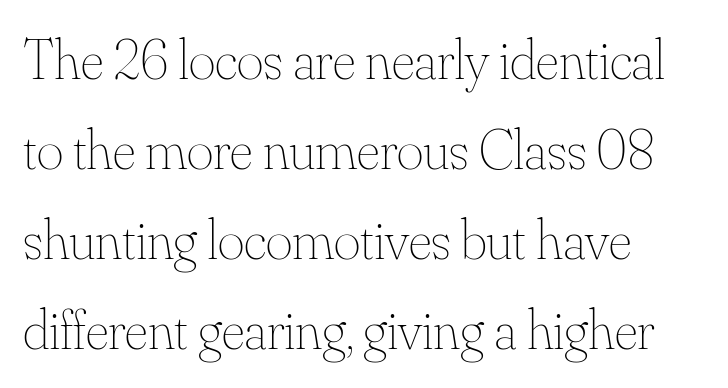
The image shows 57 px thin type, upright; set left-aligned, normal line spacing (1.58x), normal letter spacing, not underlined; medium stroke contrast and a small x-height.
